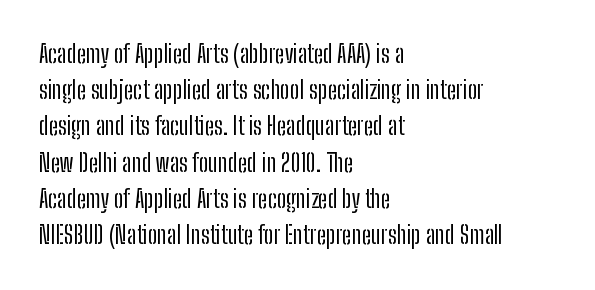
The image shows 24 px text type, upright; set left-aligned, normal line spacing (1.51x), normal letter spacing, not underlined.
